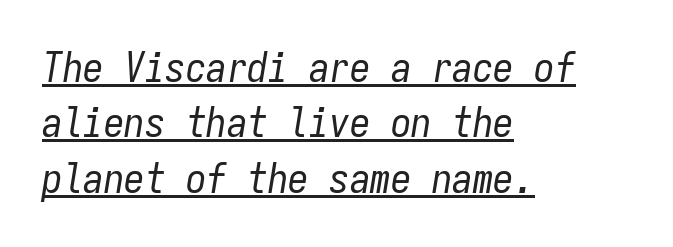
{"italic": "yes", "lean": "right", "slant_degrees": 9, "bold": "no", "weight": "regular", "width": "condensed", "stroke_contrast": "low", "x_height": "medium", "monospaced": "yes", "underline": "yes", "align": "left", "line_spacing": "normal", "line_spacing_ratio": 1.35, "letter_spacing": "normal", "letter_spacing_em": 0.0, "glyph_px": 41}
